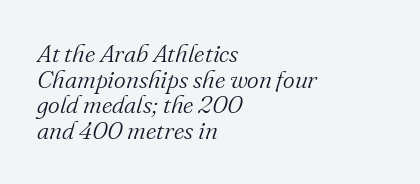
{"italic": "yes", "lean": "right", "slant_degrees": 16, "bold": "no", "underline": "no", "align": "left", "line_spacing": "tight", "line_spacing_ratio": 1.03, "letter_spacing": "normal", "letter_spacing_em": 0.0, "glyph_px": 25}
